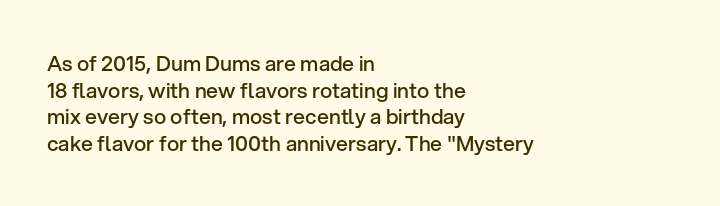
{"italic": "no", "bold": "semi", "underline": "no", "align": "left", "line_spacing": "normal", "line_spacing_ratio": 1.27, "letter_spacing": "normal", "letter_spacing_em": 0.0, "glyph_px": 21}
